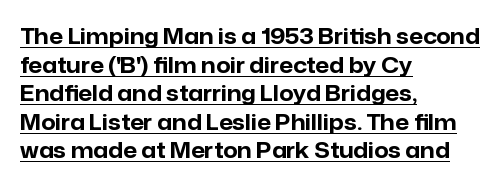
The image shows 22 px bold type, upright; set left-aligned, normal line spacing (1.3x), normal letter spacing, underlined.
